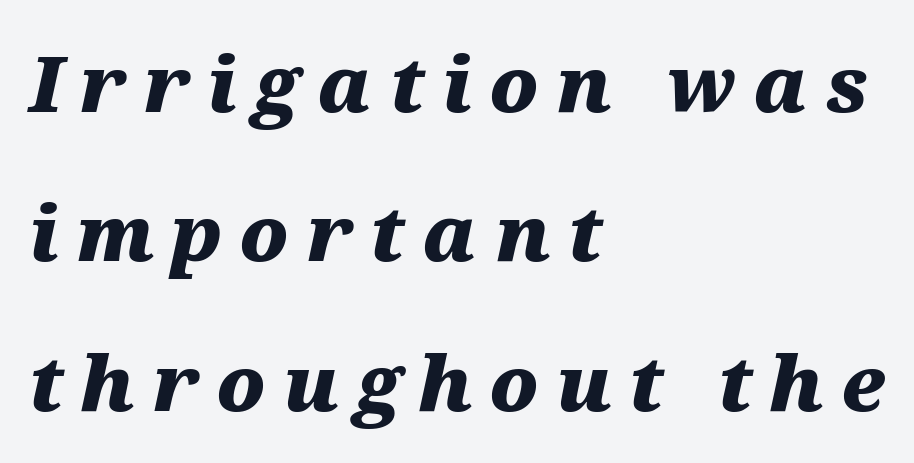
Q: Is the text bold? A: Yes.
Q: Is the text italic (slanted)? A: Yes, it leans right by about 12 degrees.
Q: Is the text underlined? A: No.
Q: How is the paragraph aligned? A: Left-aligned.
Q: Is the spacing between letters normal or unusually wide? A: Unusually wide.
Q: Is the spacing between lines tight, normal or loose? A: Loose.
Q: Width (condensed, normal, or wide)? A: Wide.
Q: Stroke contrast? A: Medium.
Q: x-height? A: Medium.
Q: Monospaced? A: No.
